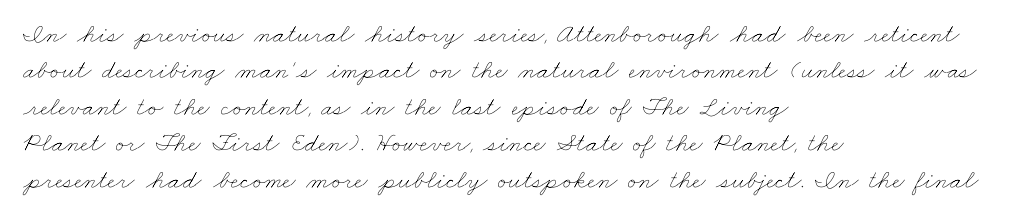
The image shows 27 px text type; set left-aligned, normal line spacing (1.35x), normal letter spacing, not underlined.
